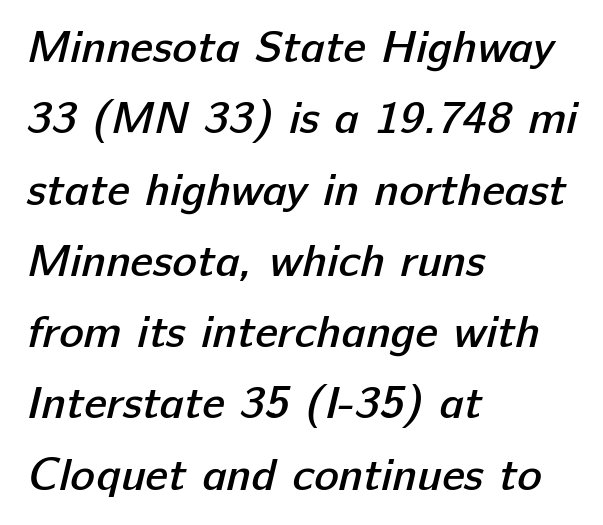
{"serif": "no", "bold": "semi", "weight": "semibold", "width": "normal", "stroke_contrast": "low", "x_height": "medium", "monospaced": "no", "underline": "no", "align": "left", "line_spacing": "normal", "line_spacing_ratio": 1.55, "letter_spacing": "normal", "letter_spacing_em": 0.0, "glyph_px": 46}
